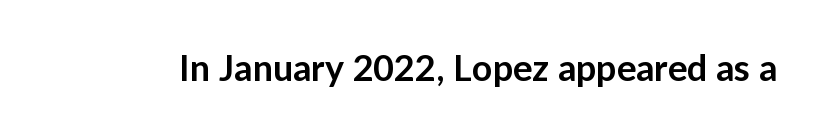
The image shows 36 px semibold sans-serif type, upright; set normal letter spacing, not underlined; low stroke contrast and a medium x-height.
